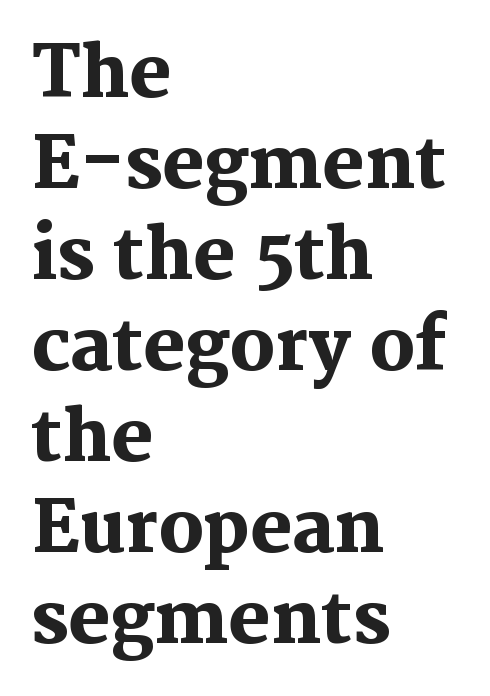
Do the characters align in a grid? No, the font is proportional. The typeface chosen for these lines features serifs. Nope, not italic — everything's standing straight. The area under the type is left untouched.
